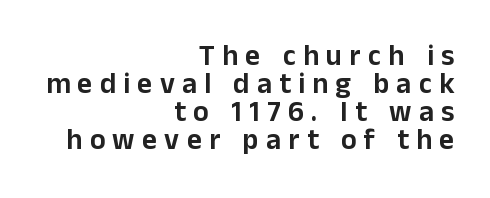
{"serif": "no", "italic": "no", "width": "normal", "stroke_contrast": "low", "x_height": "medium", "monospaced": "no", "underline": "no", "align": "right", "line_spacing": "tight", "line_spacing_ratio": 0.96, "letter_spacing": "wide", "letter_spacing_em": 0.25, "glyph_px": 29}
